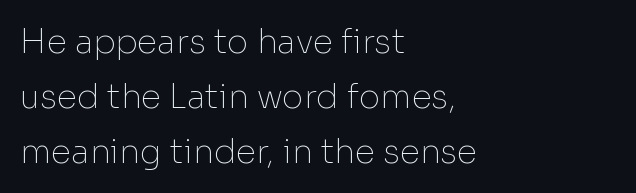
Q: Is the text bold? A: No.
Q: Is the text italic (slanted)? A: No, it is upright.
Q: Is the typeface a serif or a sans-serif typeface? A: Sans-serif.
Q: Is the text underlined? A: No.
Q: How is the paragraph aligned? A: Left-aligned.
Q: Is the spacing between letters normal or unusually wide? A: Normal.
Q: Is the spacing between lines tight, normal or loose? A: Normal.
Q: Width (condensed, normal, or wide)? A: Normal.
Q: Stroke contrast? A: Low.
Q: x-height? A: Medium.
Q: Monospaced? A: No.
